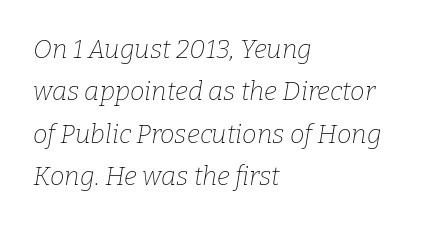
Q: Is the text bold? A: No.
Q: Is the text italic (slanted)? A: Yes, it leans right by about 9 degrees.
Q: Is the text underlined? A: No.
Q: How is the paragraph aligned? A: Left-aligned.
Q: Is the spacing between letters normal or unusually wide? A: Normal.
Q: Is the spacing between lines tight, normal or loose? A: Normal.
